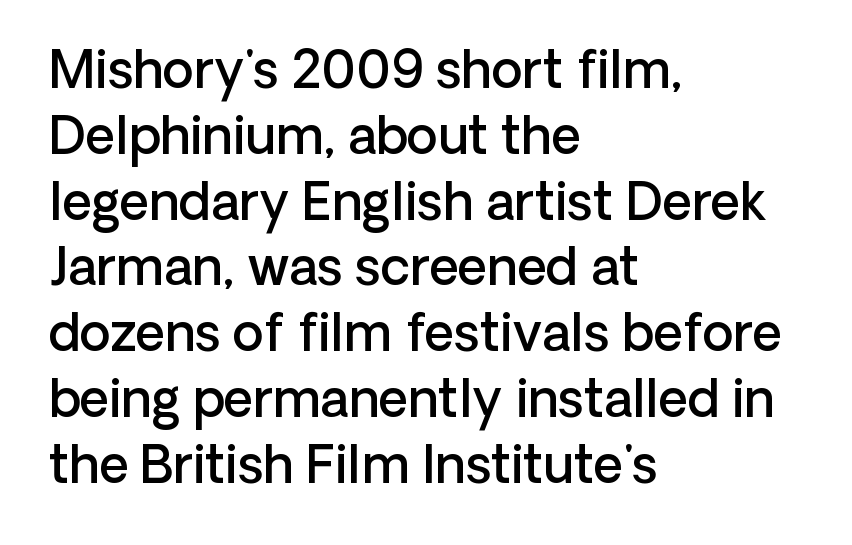
{"serif": "no", "italic": "no", "bold": "semi", "weight": "semibold", "width": "normal", "stroke_contrast": "low", "x_height": "medium", "monospaced": "no", "underline": "no", "align": "left", "line_spacing": "normal", "line_spacing_ratio": 1.29, "letter_spacing": "normal", "letter_spacing_em": 0.0, "glyph_px": 51}
